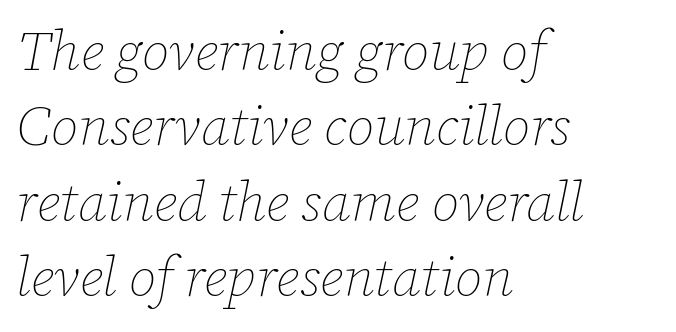
{"italic": "yes", "lean": "right", "slant_degrees": 12, "bold": "no", "weight": "thin", "width": "normal", "stroke_contrast": "low", "x_height": "medium", "monospaced": "no", "underline": "no", "align": "left", "line_spacing": "normal", "line_spacing_ratio": 1.37, "letter_spacing": "normal", "letter_spacing_em": 0.0, "glyph_px": 55}
